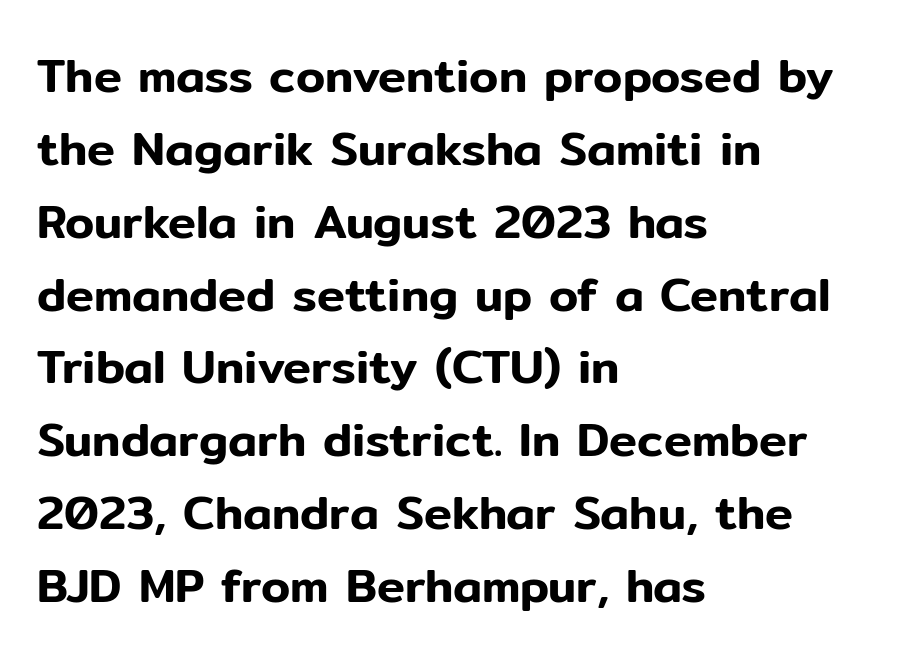
{"serif": "no", "italic": "no", "width": "normal", "stroke_contrast": "low", "x_height": "medium", "monospaced": "no", "underline": "no", "align": "left", "line_spacing": "normal", "line_spacing_ratio": 1.55, "letter_spacing": "normal", "letter_spacing_em": 0.0, "glyph_px": 47}
